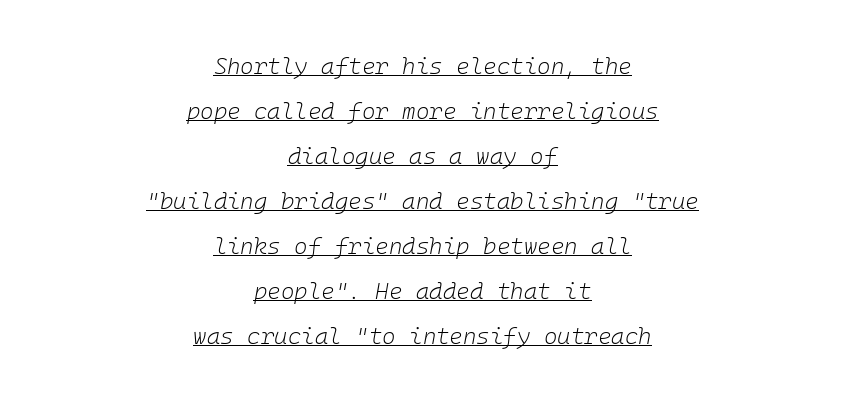
{"italic": "yes", "lean": "right", "slant_degrees": 10, "bold": "no", "underline": "yes", "align": "center", "line_spacing": "loose", "line_spacing_ratio": 1.96, "letter_spacing": "normal", "letter_spacing_em": 0.0, "glyph_px": 23}
